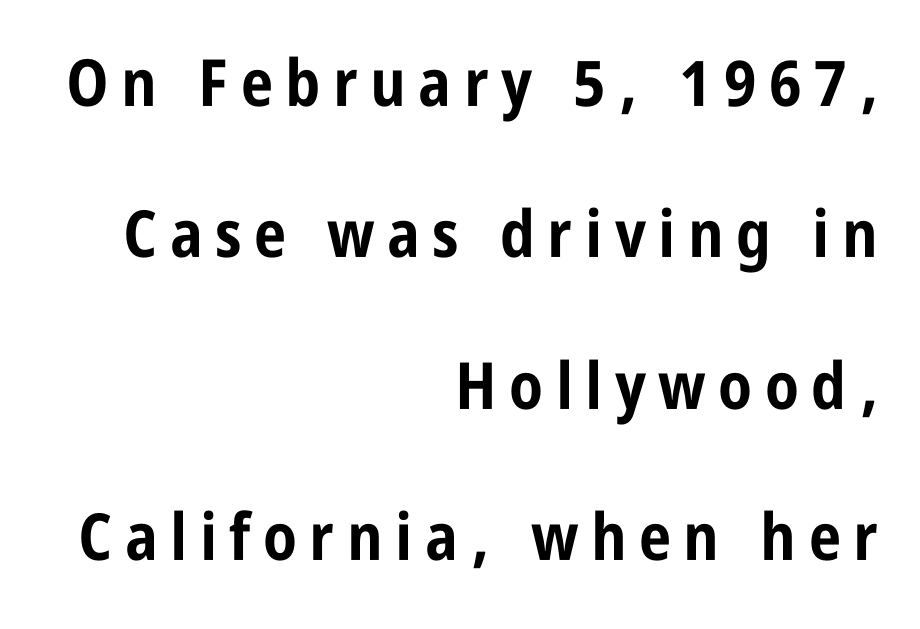
The image shows 65 px bold, condensed sans-serif type, upright; set right-aligned, loose line spacing (2.33x), not underlined; low stroke contrast and a large x-height.
